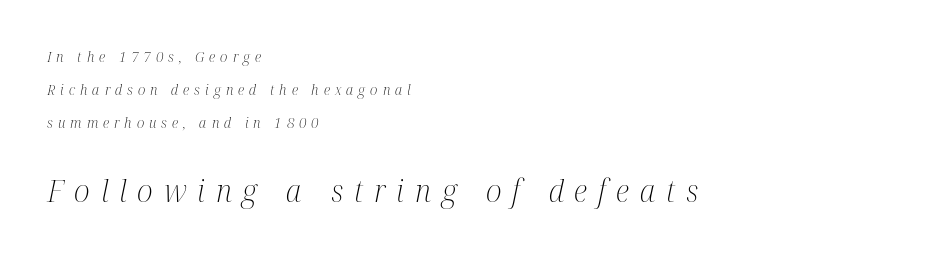
{"serif": "yes", "italic": "yes", "lean": "right", "slant_degrees": 12, "bold": "no", "weight": "light", "width": "condensed", "stroke_contrast": "medium", "x_height": "medium", "monospaced": "no", "underline": "no", "align": "left", "line_spacing": "loose", "line_spacing_ratio": 2.34, "letter_spacing": "wide", "letter_spacing_em": 0.36, "larger_block": "second", "size_ratio": 2.14, "glyph_px": 30}
